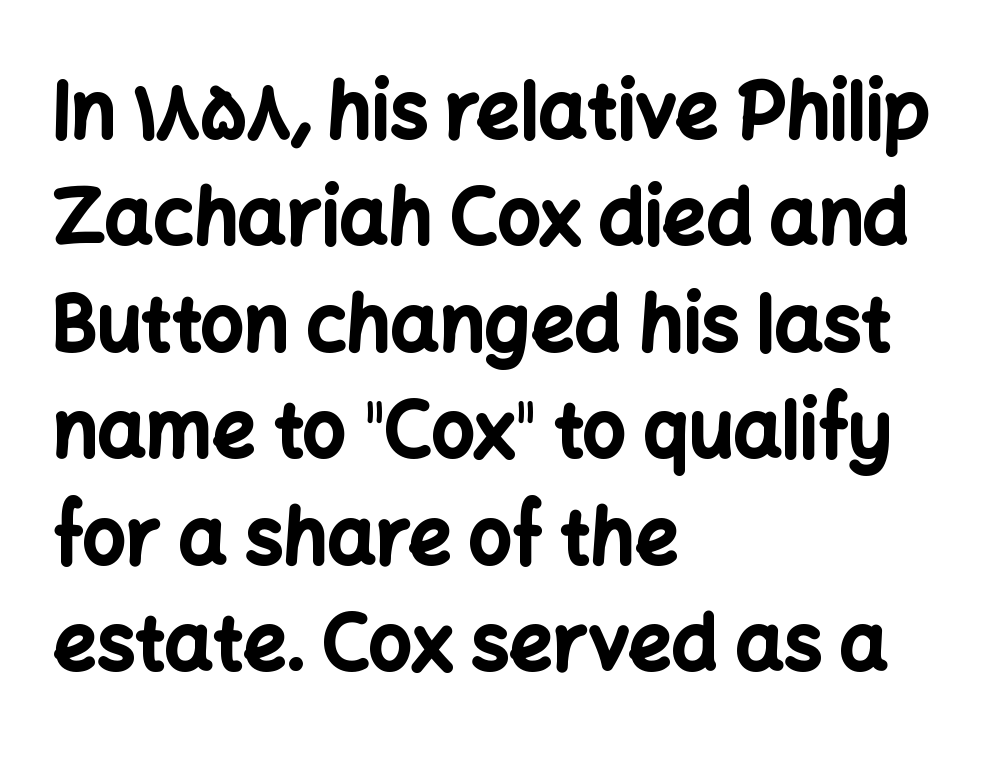
Q: Is the text bold? A: Yes.
Q: Is the text italic (slanted)? A: No, it is upright.
Q: Is the typeface a serif or a sans-serif typeface? A: Sans-serif.
Q: Is the text underlined? A: No.
Q: How is the paragraph aligned? A: Left-aligned.
Q: Is the spacing between letters normal or unusually wide? A: Normal.
Q: Is the spacing between lines tight, normal or loose? A: Normal.
Q: Width (condensed, normal, or wide)? A: Normal.
Q: Stroke contrast? A: Low.
Q: x-height? A: Medium.
Q: Monospaced? A: No.
